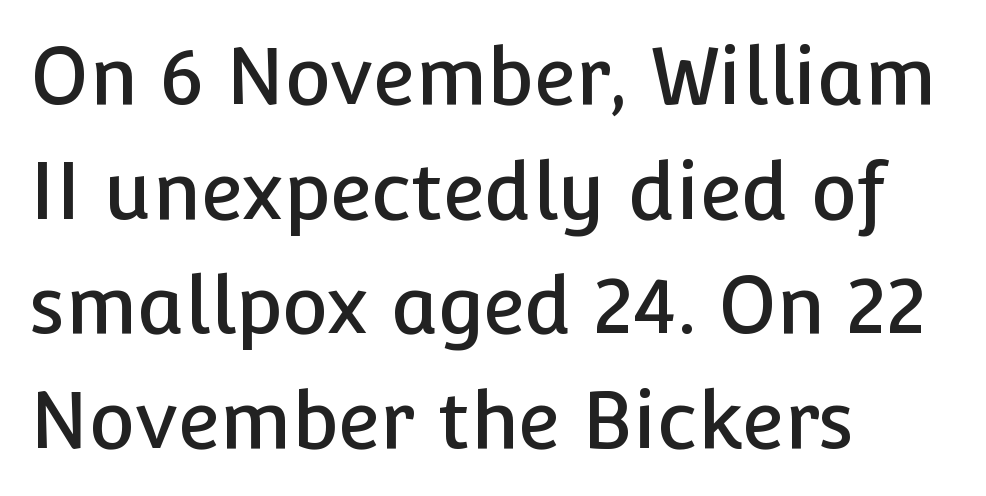
Designer's note — italics off, roman on. Grotesque or geometric, the face here clearly has no serifs. Horizontal bands of white between lines are of average thickness. Does extra space separate the letters? No, they use regular spacing.
